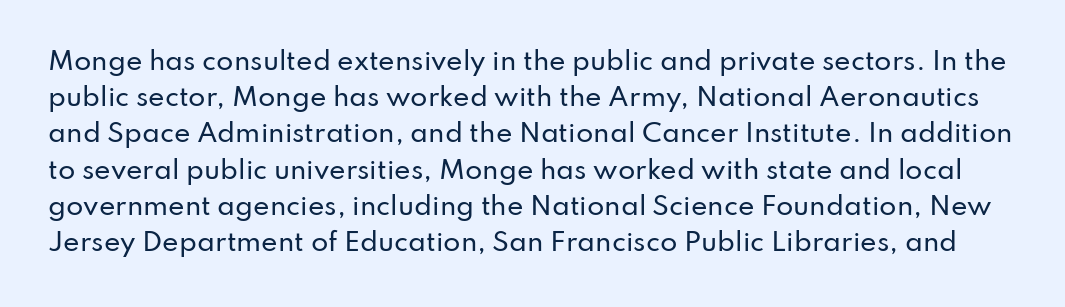
The image shows 25 px text type, upright; set normal line spacing (1.45x), normal letter spacing, not underlined.
